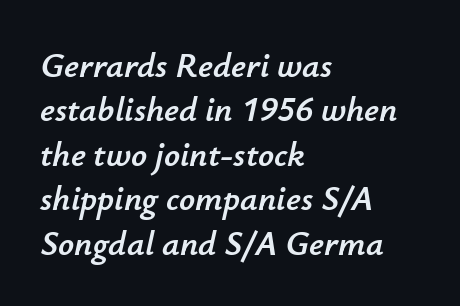
The image shows 35 px text type, italic (leaning right); set left-aligned, normal line spacing (1.27x), normal letter spacing, not underlined; low stroke contrast and a small x-height.
